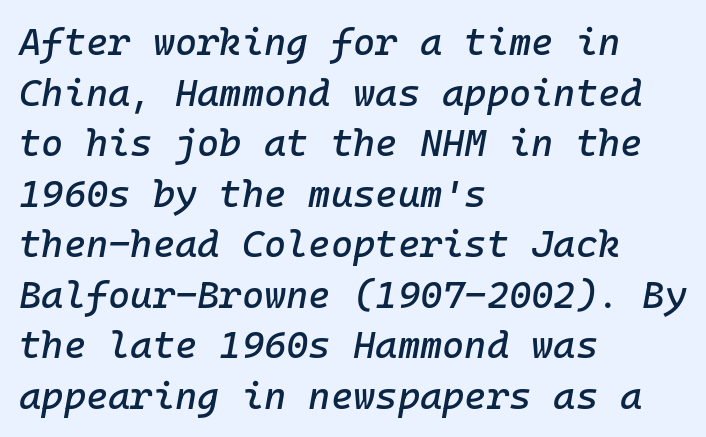
A bare baseline throughout the passage. A classic flush-left, rag-right setting is used for this passage. The line texture is even and compact thanks to regular tracking. These lines were composed using italics. The space between consecutive lines is moderate.
